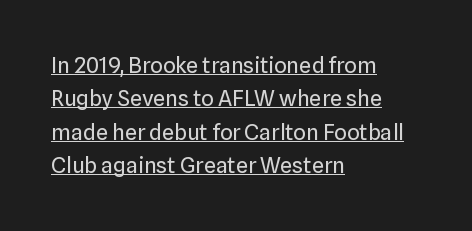
The image shows 22 px text type, upright; set left-aligned, normal line spacing (1.52x), normal letter spacing, underlined.
